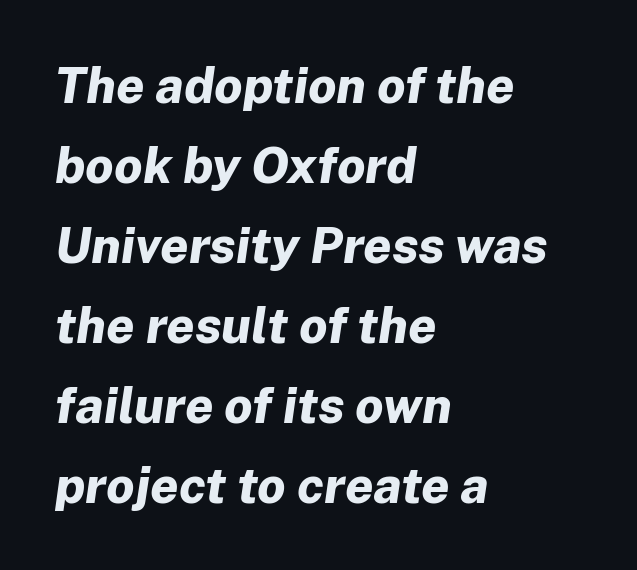
The image shows 50 px bold type, italic (leaning right); set left-aligned, normal line spacing (1.6x), normal letter spacing, not underlined; low stroke contrast and a medium x-height.
